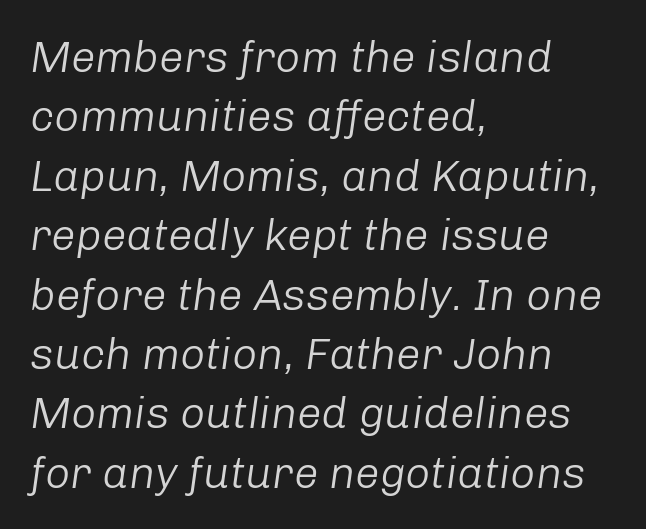
The image shows 44 px light type, italic (leaning right); set left-aligned, normal line spacing (1.35x), normal letter spacing, not underlined; low stroke contrast and a medium x-height.
